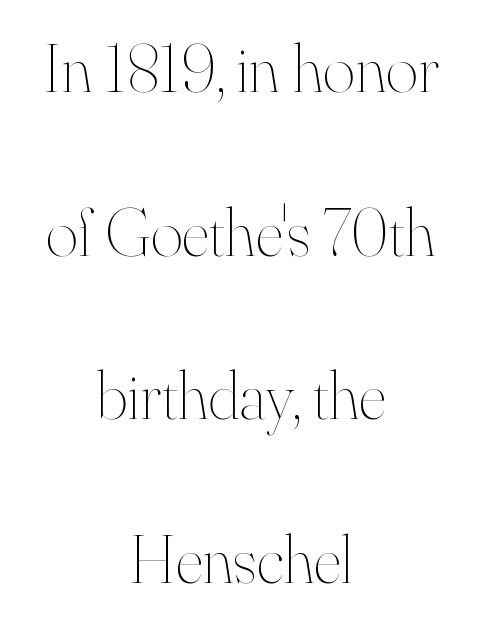
{"italic": "no", "bold": "no", "weight": "thin", "width": "normal", "stroke_contrast": "high", "x_height": "small", "monospaced": "no", "underline": "no", "align": "center", "line_spacing": "loose", "line_spacing_ratio": 2.37, "letter_spacing": "normal", "letter_spacing_em": 0.0, "glyph_px": 69}
